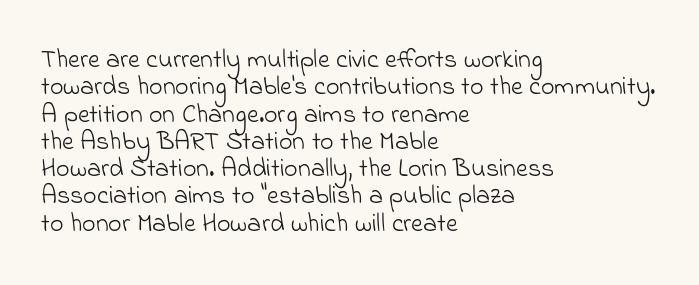
Q: Is the text bold? A: No.
Q: Is the text underlined? A: No.
Q: How is the paragraph aligned? A: Left-aligned.
Q: Is the spacing between letters normal or unusually wide? A: Normal.
Q: Is the spacing between lines tight, normal or loose? A: Tight.
